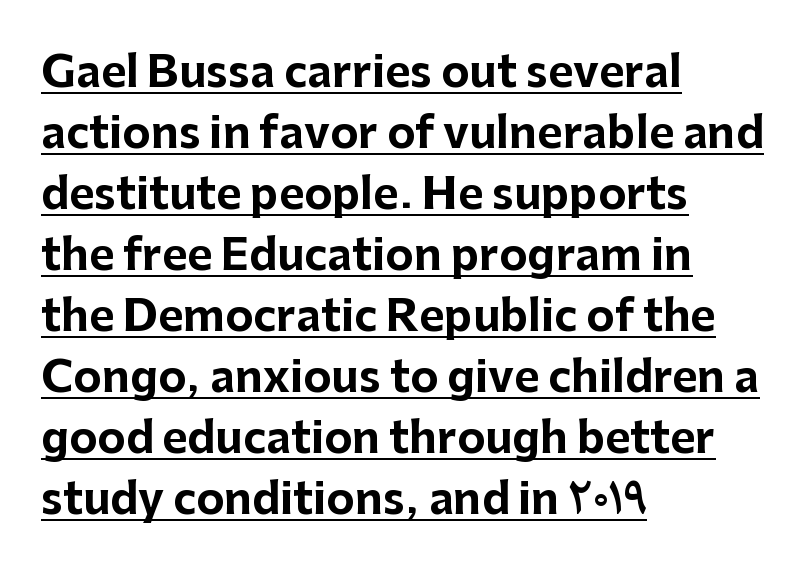
The image shows 43 px bold sans-serif type, upright; set left-aligned, normal line spacing (1.42x), normal letter spacing, underlined; low stroke contrast and a medium x-height.
